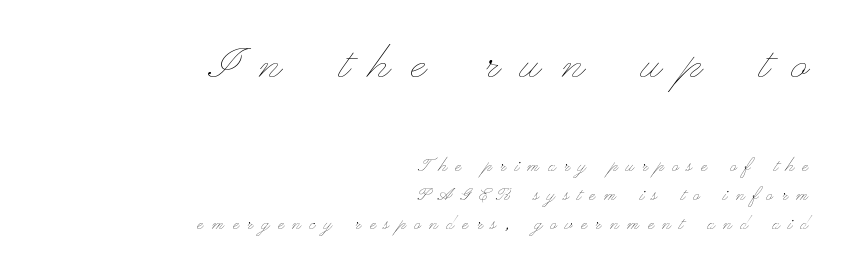
{"bold": "no", "weight": "thin", "width": "wide", "stroke_contrast": "low", "x_height": "small", "monospaced": "no", "underline": "no", "align": "right", "line_spacing": "normal", "line_spacing_ratio": 1.32, "letter_spacing": "wide", "letter_spacing_em": 0.39, "larger_block": "first", "size_ratio": 2.5, "glyph_px": 55}
